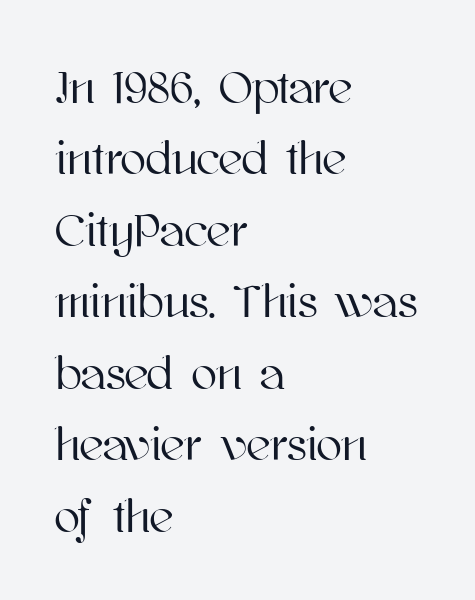
The image shows 47 px text type, upright; set left-aligned, normal line spacing (1.52x), normal letter spacing, not underlined; high stroke contrast and a medium x-height.
